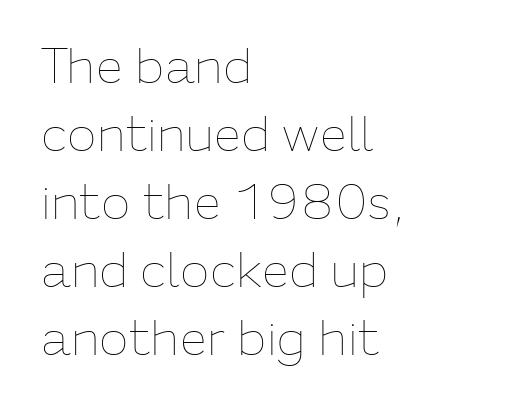
The image shows 49 px thin type, upright; set left-aligned, normal line spacing (1.39x), normal letter spacing, not underlined; low stroke contrast and a medium x-height.
